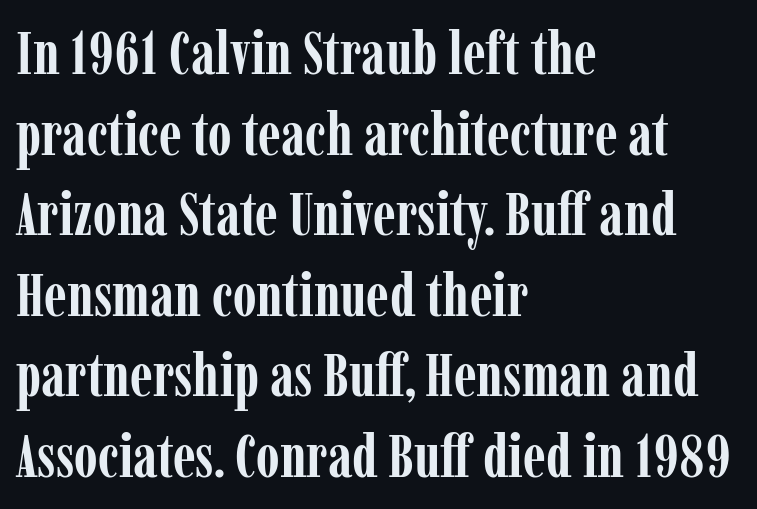
The image shows 61 px semibold, condensed serif type, upright; set left-aligned, normal line spacing (1.32x), normal letter spacing, not underlined; low stroke contrast and a medium x-height.
